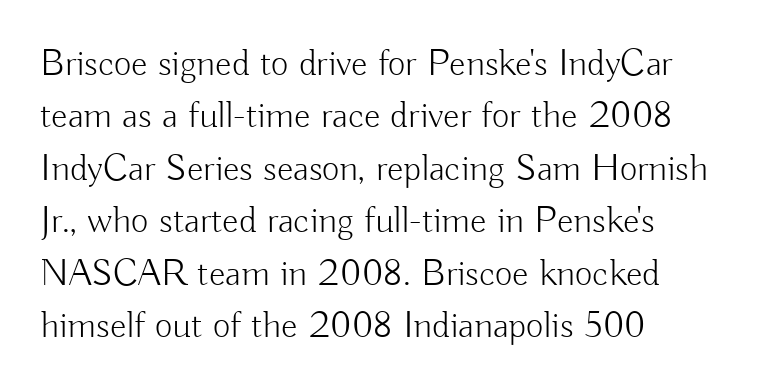
Q: Is the text bold? A: No.
Q: Is the text italic (slanted)? A: No, it is upright.
Q: Is the typeface a serif or a sans-serif typeface? A: Sans-serif.
Q: Is the text underlined? A: No.
Q: How is the paragraph aligned? A: Left-aligned.
Q: Is the spacing between letters normal or unusually wide? A: Normal.
Q: Is the spacing between lines tight, normal or loose? A: Normal.
Q: Width (condensed, normal, or wide)? A: Normal.
Q: Stroke contrast? A: Low.
Q: x-height? A: Small.
Q: Monospaced? A: No.
